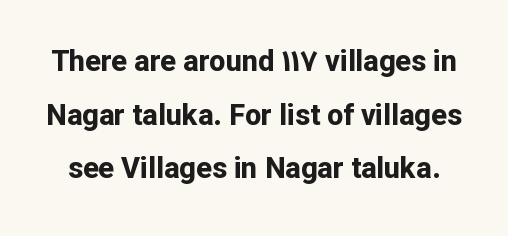
The image shows 29 px bold sans-serif type, upright; set line spacing 1.85x, normal letter spacing, not underlined; low stroke contrast and a medium x-height.
